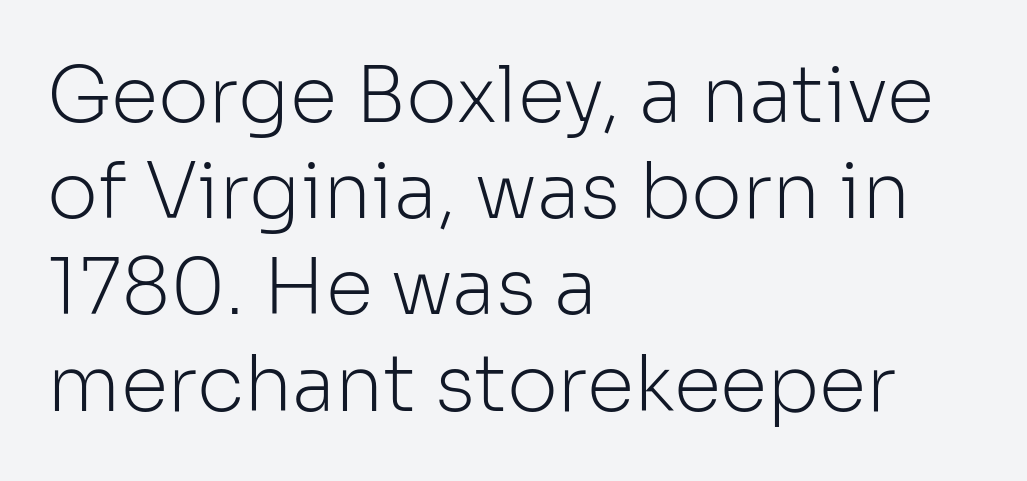
{"serif": "no", "italic": "no", "bold": "no", "weight": "light", "width": "normal", "stroke_contrast": "low", "x_height": "medium", "monospaced": "no", "underline": "no", "align": "left", "line_spacing": "normal", "line_spacing_ratio": 1.25, "letter_spacing": "normal", "letter_spacing_em": 0.0, "glyph_px": 77}
